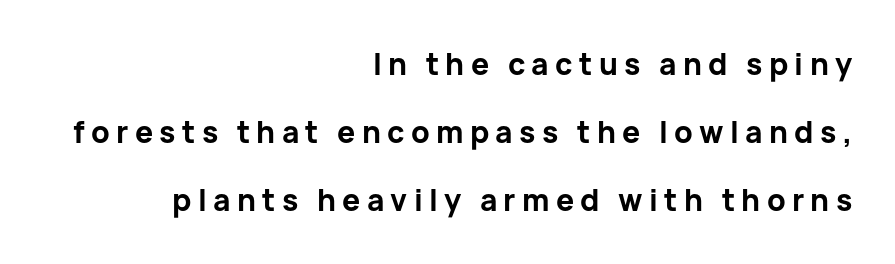
The image shows 30 px bold sans-serif type, upright; set right-aligned, loose line spacing (2.27x), unusually wide letter spacing (+0.21 em), not underlined; low stroke contrast and a medium x-height.
